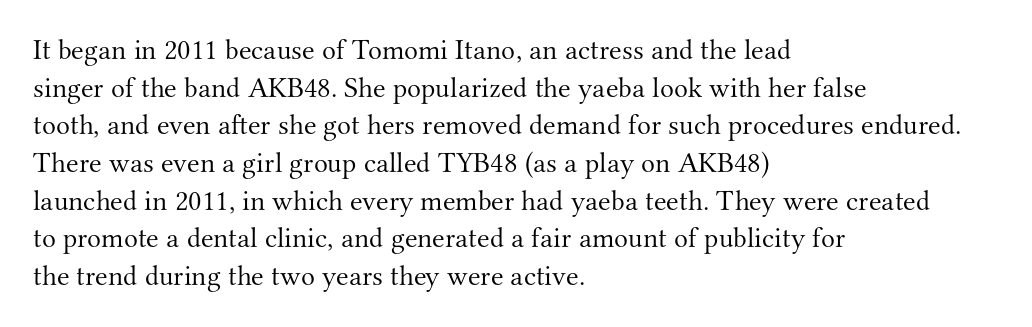
Q: Is the text bold? A: No.
Q: Is the text italic (slanted)? A: No, it is upright.
Q: Is the typeface a serif or a sans-serif typeface? A: Serif.
Q: Is the text underlined? A: No.
Q: How is the paragraph aligned? A: Left-aligned.
Q: Is the spacing between letters normal or unusually wide? A: Normal.
Q: Is the spacing between lines tight, normal or loose? A: Normal.
Q: Width (condensed, normal, or wide)? A: Normal.
Q: Stroke contrast? A: Medium.
Q: x-height? A: Small.
Q: Monospaced? A: No.
